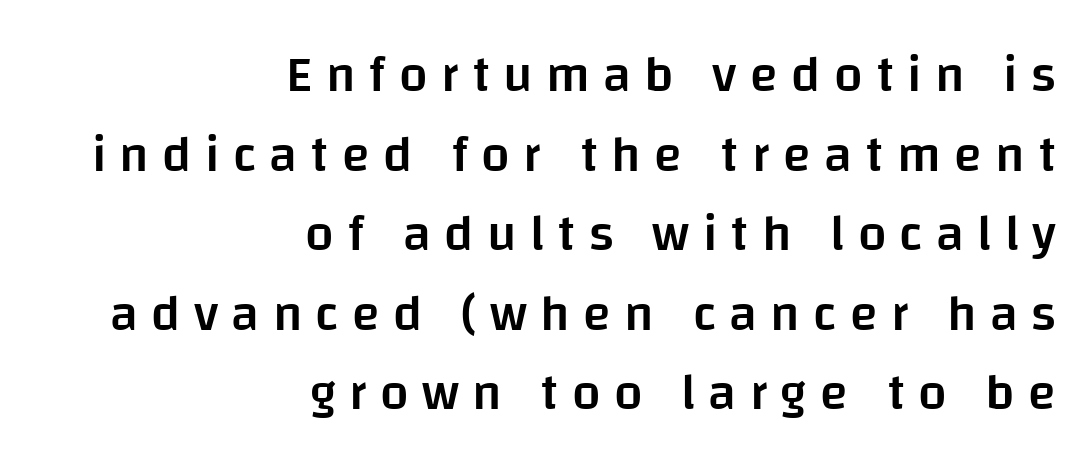
The image shows 51 px semibold sans-serif type, upright; set right-aligned, normal line spacing (1.56x), unusually wide letter spacing (+0.26 em), not underlined; low stroke contrast and a large x-height.
